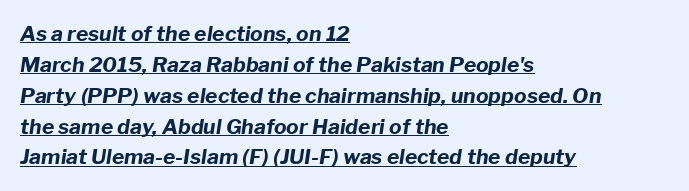
The image shows 21 px bold type, italic (leaning right); set left-aligned, normal line spacing (1.47x), normal letter spacing, underlined.
